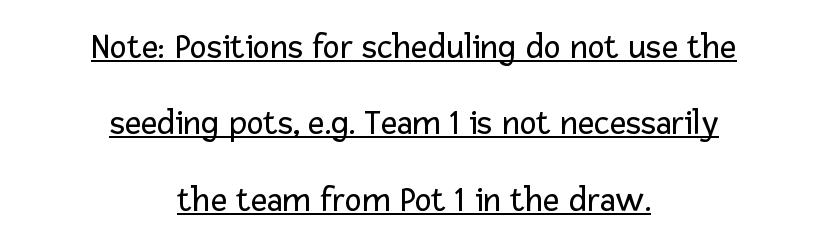
Q: Is the text bold? A: No.
Q: Is the text italic (slanted)? A: No, it is upright.
Q: Is the typeface a serif or a sans-serif typeface? A: Sans-serif.
Q: Is the text underlined? A: Yes.
Q: How is the paragraph aligned? A: Centered.
Q: Is the spacing between letters normal or unusually wide? A: Normal.
Q: Is the spacing between lines tight, normal or loose? A: Loose.
Q: Width (condensed, normal, or wide)? A: Normal.
Q: Stroke contrast? A: Low.
Q: x-height? A: Medium.
Q: Monospaced? A: No.
